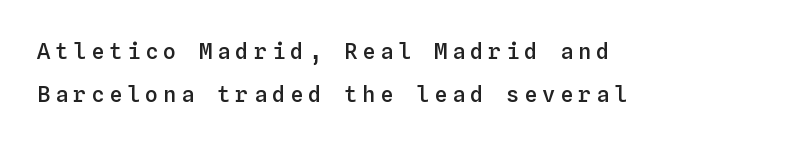
{"italic": "no", "bold": "semi", "underline": "no", "align": "left", "line_spacing": "loose", "line_spacing_ratio": 1.96, "letter_spacing": "wide", "letter_spacing_em": 0.22, "glyph_px": 22}
